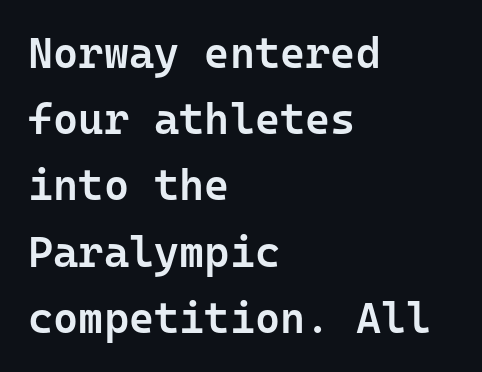
The image shows 43 px semibold sans-serif type, upright, monospaced; set left-aligned, normal line spacing (1.54x), normal letter spacing, not underlined; low stroke contrast and a medium x-height.
